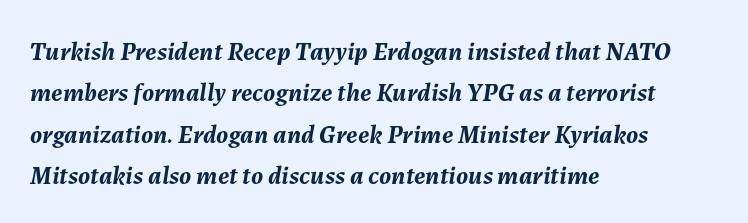
{"italic": "yes", "lean": "right", "slant_degrees": 7, "bold": "yes", "underline": "no", "align": "left", "line_spacing": "normal", "line_spacing_ratio": 1.59, "letter_spacing": "normal", "letter_spacing_em": 0.0, "glyph_px": 26}
